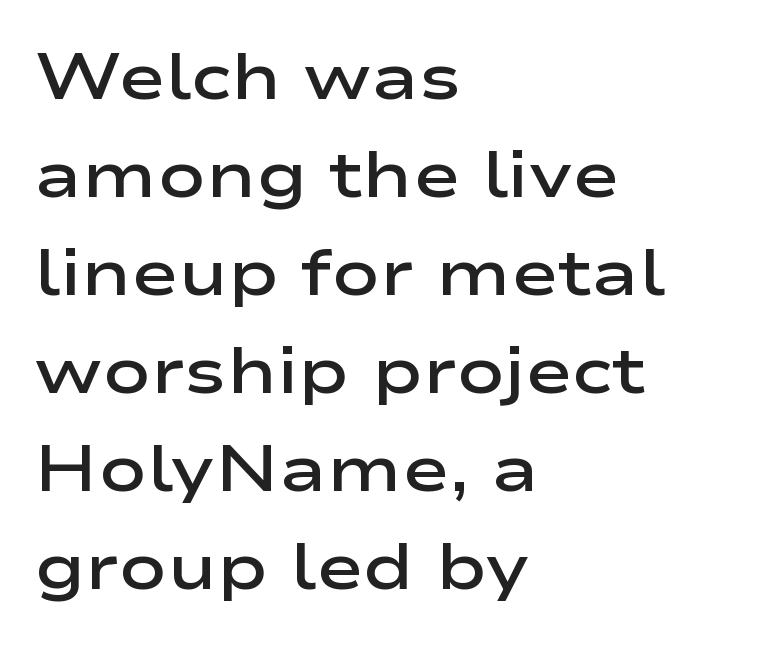
{"serif": "no", "italic": "no", "bold": "semi", "weight": "semibold", "width": "wide", "stroke_contrast": "low", "x_height": "medium", "monospaced": "no", "underline": "no", "align": "left", "line_spacing": "normal", "line_spacing_ratio": 1.53, "letter_spacing": "normal", "letter_spacing_em": 0.0, "glyph_px": 64}
